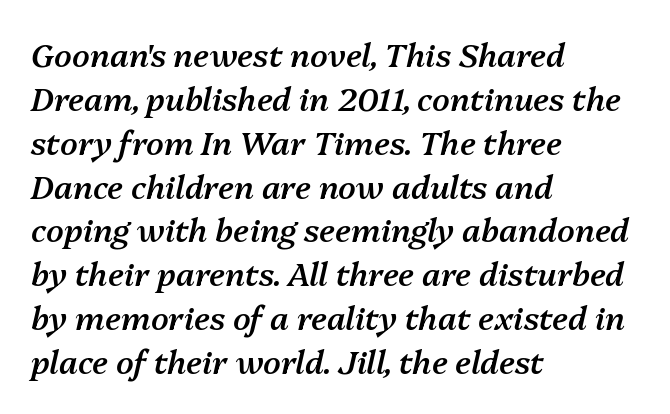
{"italic": "yes", "lean": "right", "slant_degrees": 13, "bold": "semi", "weight": "semibold", "width": "normal", "stroke_contrast": "medium", "x_height": "medium", "monospaced": "no", "underline": "no", "align": "left", "line_spacing": "normal", "line_spacing_ratio": 1.37, "letter_spacing": "normal", "letter_spacing_em": 0.0, "glyph_px": 32}
